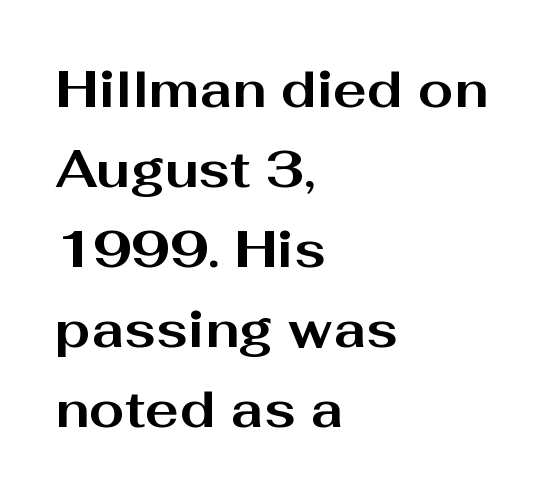
Q: Is the text bold? A: Yes.
Q: Is the text italic (slanted)? A: No, it is upright.
Q: Is the typeface a serif or a sans-serif typeface? A: Sans-serif.
Q: Is the text underlined? A: No.
Q: How is the paragraph aligned? A: Left-aligned.
Q: Is the spacing between letters normal or unusually wide? A: Normal.
Q: Is the spacing between lines tight, normal or loose? A: Normal.
Q: Width (condensed, normal, or wide)? A: Wide.
Q: Stroke contrast? A: Medium.
Q: x-height? A: Medium.
Q: Monospaced? A: No.
